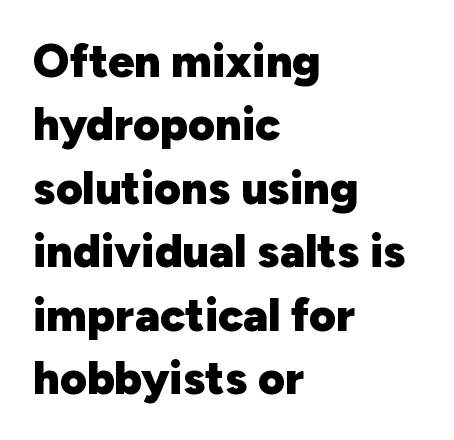
The image shows 46 px heavy sans-serif type, upright; set left-aligned, normal line spacing (1.38x), normal letter spacing, not underlined; low stroke contrast and a medium x-height.
